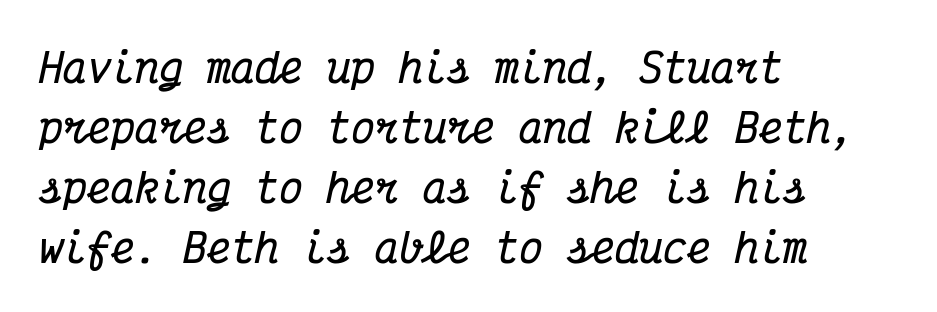
Q: Is the text bold? A: Yes.
Q: Is the text italic (slanted)? A: Yes, it leans right by about 12 degrees.
Q: Is the typeface a serif or a sans-serif typeface? A: Serif.
Q: Is the text underlined? A: No.
Q: How is the paragraph aligned? A: Left-aligned.
Q: Is the spacing between letters normal or unusually wide? A: Normal.
Q: Is the spacing between lines tight, normal or loose? A: Normal.
Q: Width (condensed, normal, or wide)? A: Condensed.
Q: Stroke contrast? A: Medium.
Q: x-height? A: Medium.
Q: Monospaced? A: Yes.
